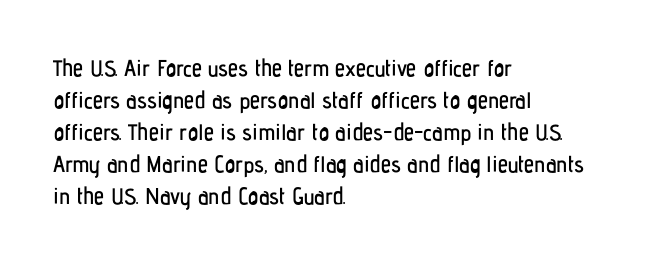
{"italic": "no", "underline": "no", "align": "left", "line_spacing": "normal", "line_spacing_ratio": 1.39, "letter_spacing": "normal", "letter_spacing_em": 0.0, "glyph_px": 23}
